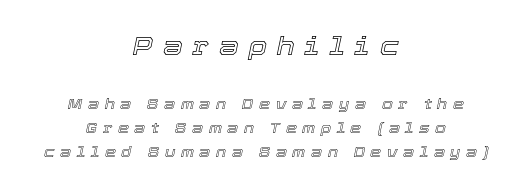
The image shows 25 px text type, italic (leaning right); set centered, normal line spacing (1.69x), unusually wide letter spacing (+0.4 em), not underlined; the first (top) block is 1.79x larger.
